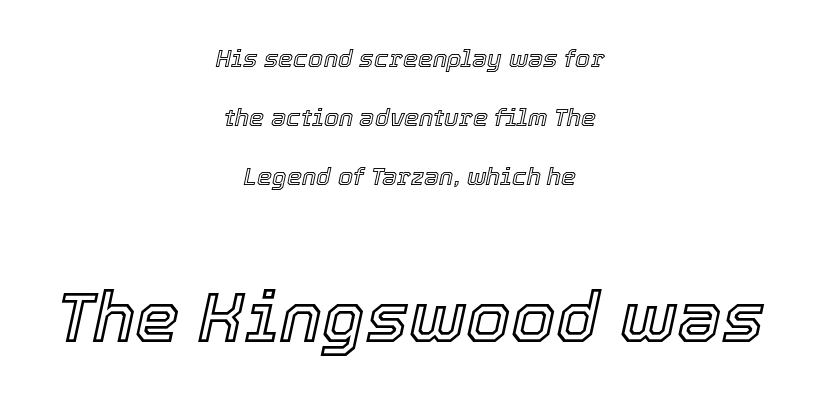
{"italic": "yes", "lean": "right", "slant_degrees": 12, "width": "normal", "x_height": "medium", "monospaced": "no", "underline": "no", "align": "center", "line_spacing": "loose", "line_spacing_ratio": 2.45, "letter_spacing": "normal", "letter_spacing_em": 0.0, "larger_block": "second", "size_ratio": 2.96, "glyph_px": 71}
